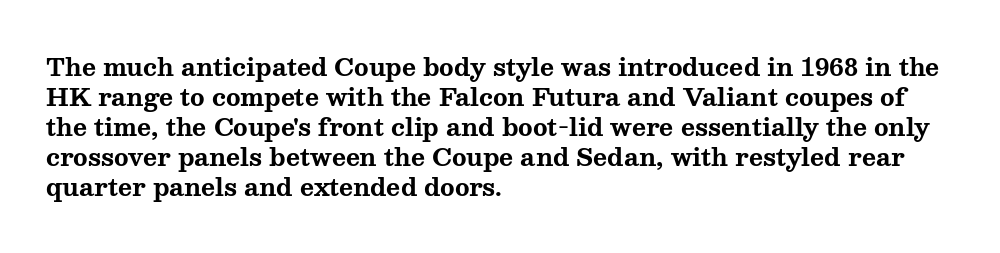
The characters look thick and weighty, a clear bold. Rows of type keep a routine distance in the vertical direction. Each word holds together tightly as a unit, with standard inter-letter gaps. Does the copy run flush right? No — it runs flush left. Beneath every word, the page is bare.
